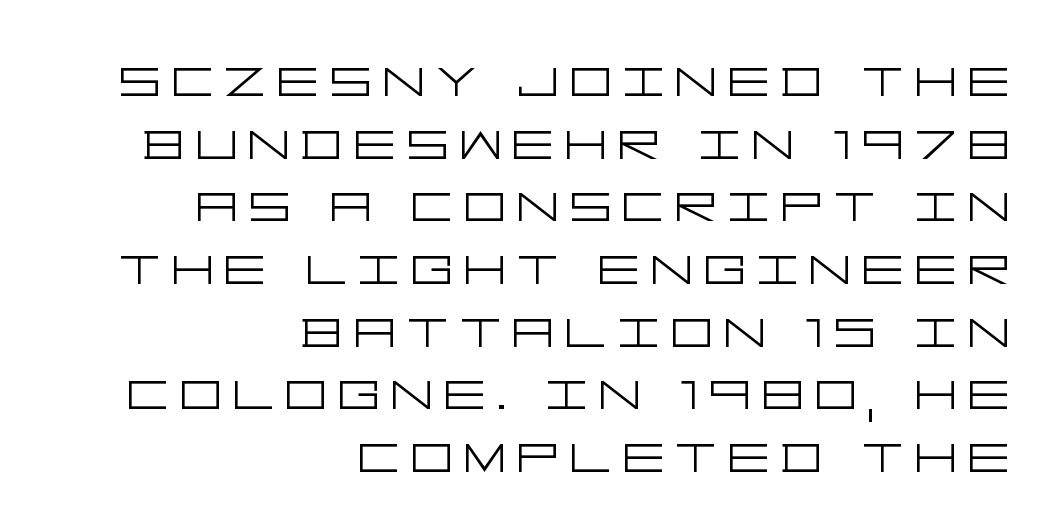
The characters display no serif detailing; their extremities are plain. Weight: in the light-to-regular range. This is roman type, the default non-slanted kind. The lines in this sample share a right terminus and differ only in where they begin. If you measured baseline to baseline, you'd find a short distance. The space directly below the letters is spotless.
